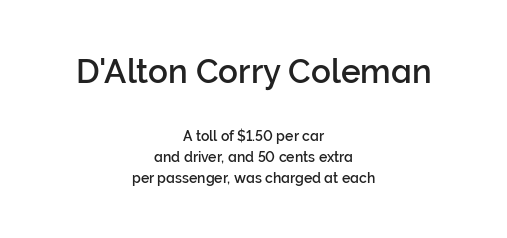
The image shows 33 px sans-serif type, upright; set centered, normal line spacing (1.5x), normal letter spacing, not underlined; the first (top) block is 2.36x larger; low stroke contrast and a medium x-height.
